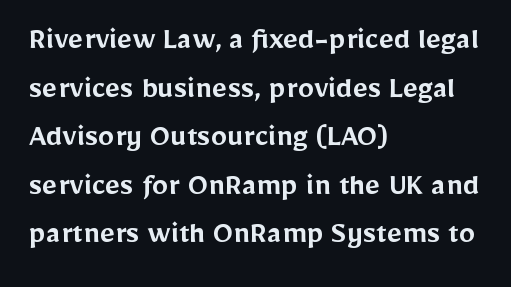
{"serif": "no", "italic": "no", "bold": "semi", "weight": "semibold", "width": "normal", "stroke_contrast": "low", "x_height": "medium", "monospaced": "no", "underline": "no", "align": "left", "line_spacing": "normal", "line_spacing_ratio": 1.47, "letter_spacing": "normal", "letter_spacing_em": 0.0, "glyph_px": 33}
